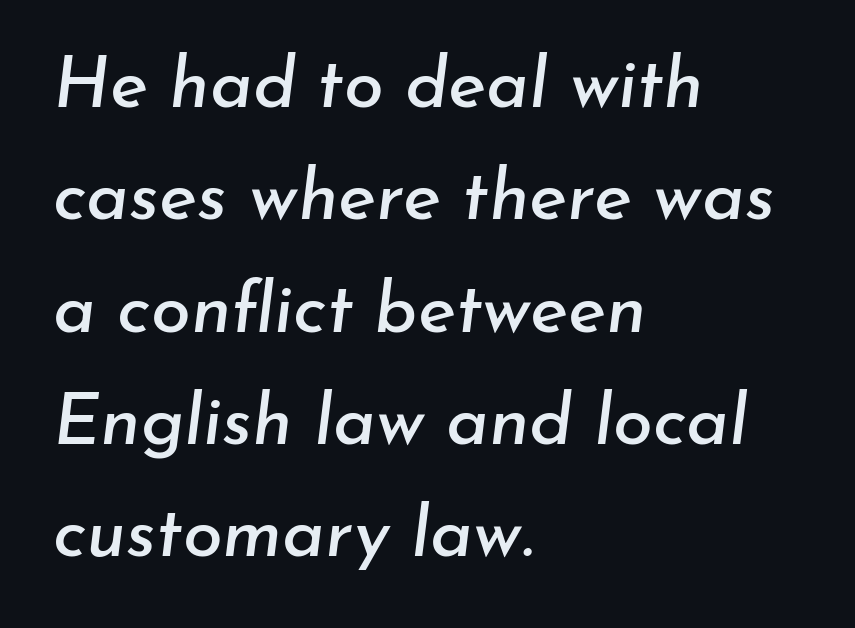
Q: Is the text italic (slanted)? A: Yes, it leans right by about 7 degrees.
Q: Is the text underlined? A: No.
Q: How is the paragraph aligned? A: Left-aligned.
Q: Is the spacing between letters normal or unusually wide? A: Normal.
Q: Is the spacing between lines tight, normal or loose? A: Normal.
Q: Width (condensed, normal, or wide)? A: Normal.
Q: Stroke contrast? A: Low.
Q: x-height? A: Small.
Q: Monospaced? A: No.
